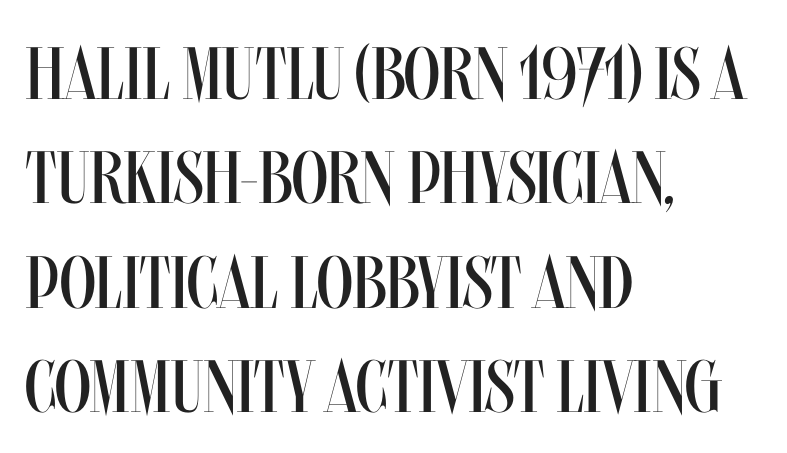
{"italic": "no", "bold": "no", "weight": "regular", "width": "condensed", "stroke_contrast": "medium", "x_height": "large", "monospaced": "no", "underline": "no", "align": "left", "line_spacing": "normal", "line_spacing_ratio": 1.41, "letter_spacing": "normal", "letter_spacing_em": 0.0, "glyph_px": 74}
